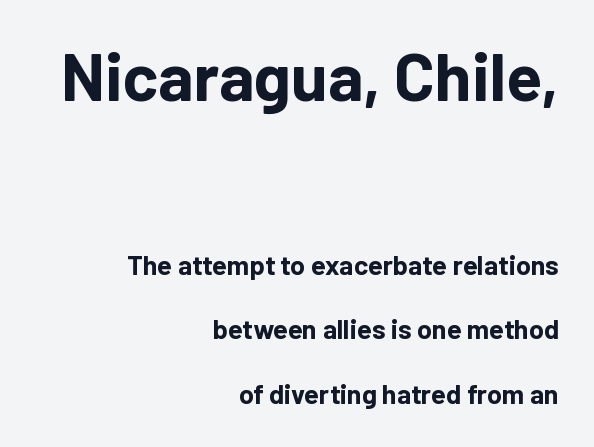
{"serif": "no", "italic": "no", "bold": "yes", "weight": "bold", "width": "normal", "stroke_contrast": "low", "x_height": "medium", "monospaced": "no", "underline": "no", "align": "right", "line_spacing": "loose", "line_spacing_ratio": 2.38, "letter_spacing": "normal", "letter_spacing_em": 0.0, "larger_block": "first", "size_ratio": 2.48, "glyph_px": 67}
